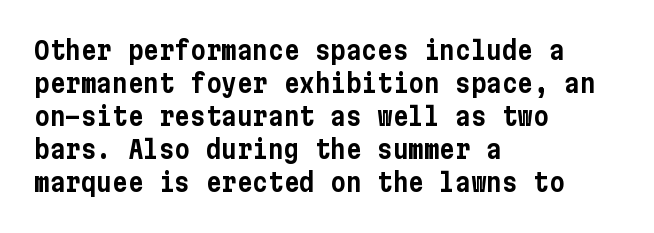
The image shows 26 px text type, upright; set left-aligned, normal line spacing (1.27x), normal letter spacing, not underlined.
